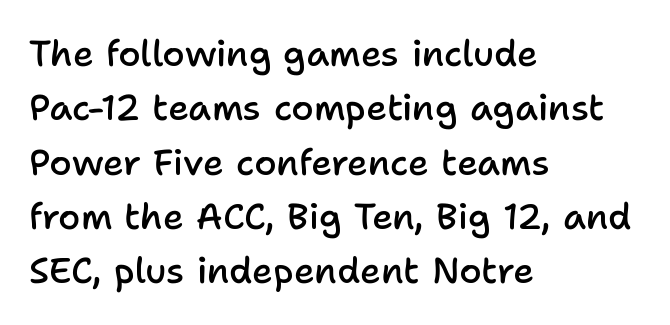
A bare baseline throughout the passage. These words are printed semibold, heavier than regular yet not bold. Is the block centered? No — it sits flush against the left margin. Leading matches the norm, producing a regular column. The tracking reads as untouched default to a designer's eye.
